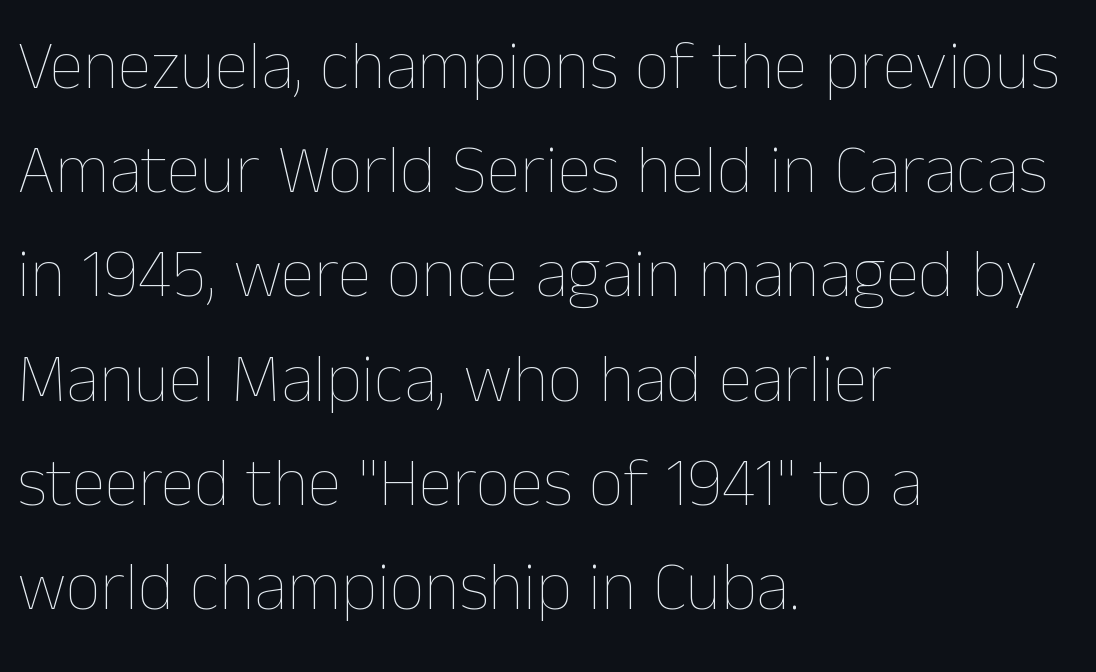
Q: Is the text bold? A: No.
Q: Is the text italic (slanted)? A: No, it is upright.
Q: Is the text underlined? A: No.
Q: How is the paragraph aligned? A: Left-aligned.
Q: Is the spacing between letters normal or unusually wide? A: Normal.
Q: Is the spacing between lines tight, normal or loose? A: Normal.
Q: Width (condensed, normal, or wide)? A: Normal.
Q: Stroke contrast? A: Low.
Q: x-height? A: Medium.
Q: Monospaced? A: No.
